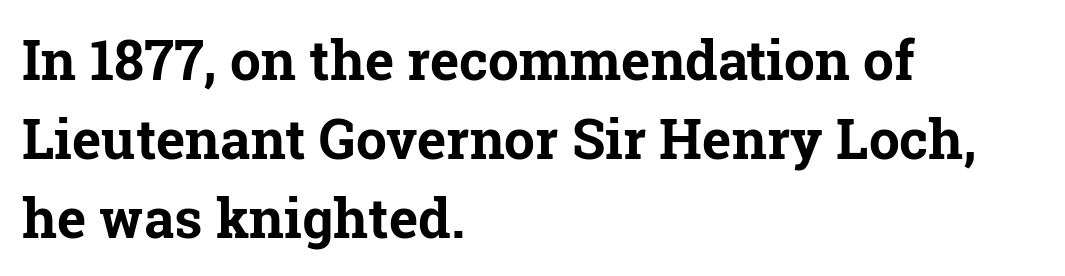
Q: Is the text bold? A: Yes.
Q: Is the text italic (slanted)? A: No, it is upright.
Q: Is the typeface a serif or a sans-serif typeface? A: Serif.
Q: Is the text underlined? A: No.
Q: How is the paragraph aligned? A: Left-aligned.
Q: Is the spacing between letters normal or unusually wide? A: Normal.
Q: Is the spacing between lines tight, normal or loose? A: Normal.
Q: Width (condensed, normal, or wide)? A: Normal.
Q: Stroke contrast? A: Low.
Q: x-height? A: Medium.
Q: Monospaced? A: No.
